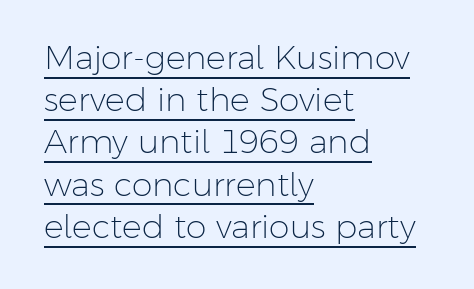
The image shows 33 px light sans-serif type, upright; set left-aligned, normal line spacing (1.28x), normal letter spacing, underlined; low stroke contrast and a medium x-height.
